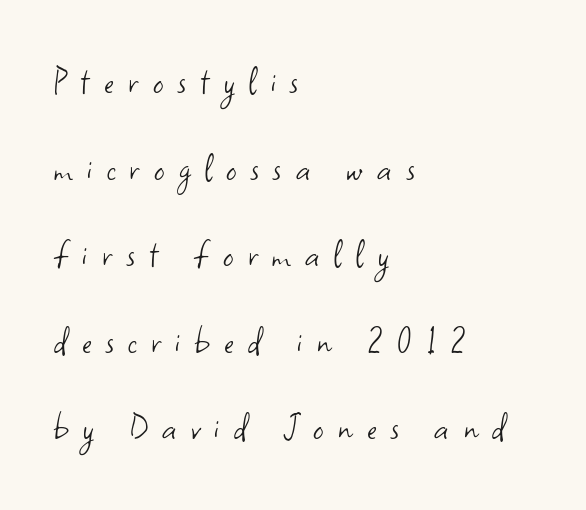
This rendering features lettering with no underline. A quiet, ordinary-to-light weight characterises the typeface. A typesetter would call this proportional, since set widths differ per character. Each new line begins a long way beneath the previous one.
